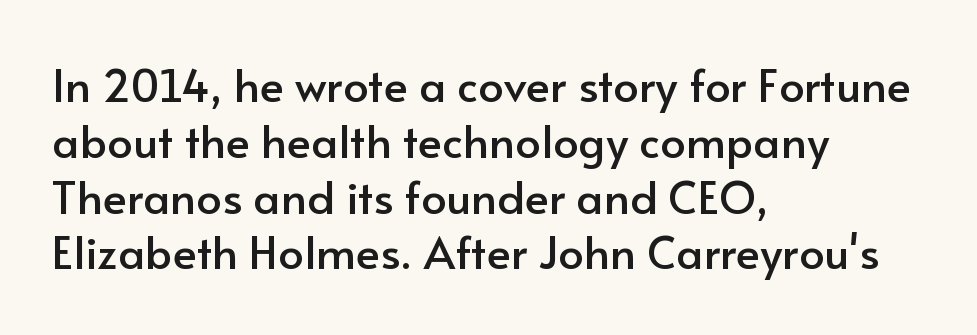
Q: Is the text italic (slanted)? A: No, it is upright.
Q: Is the typeface a serif or a sans-serif typeface? A: Sans-serif.
Q: Is the text underlined? A: No.
Q: How is the paragraph aligned? A: Left-aligned.
Q: Is the spacing between letters normal or unusually wide? A: Normal.
Q: Width (condensed, normal, or wide)? A: Normal.
Q: Stroke contrast? A: Low.
Q: x-height? A: Small.
Q: Monospaced? A: No.
